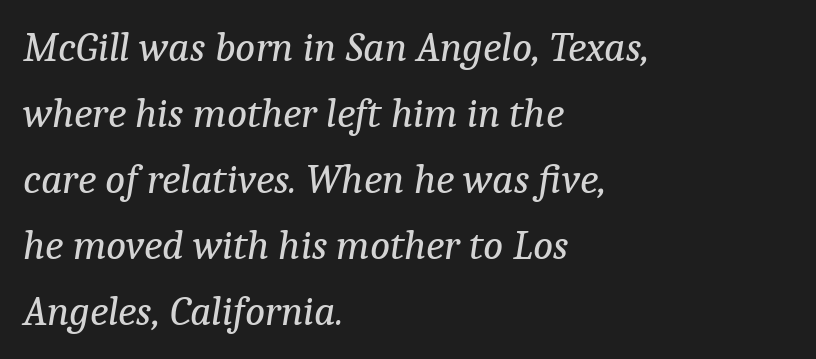
{"serif": "yes", "italic": "yes", "lean": "right", "slant_degrees": 9, "bold": "no", "weight": "regular", "width": "normal", "stroke_contrast": "low", "x_height": "medium", "monospaced": "no", "underline": "no", "align": "left", "line_spacing": "normal", "line_spacing_ratio": 1.57, "letter_spacing": "normal", "letter_spacing_em": 0.0, "glyph_px": 42}
